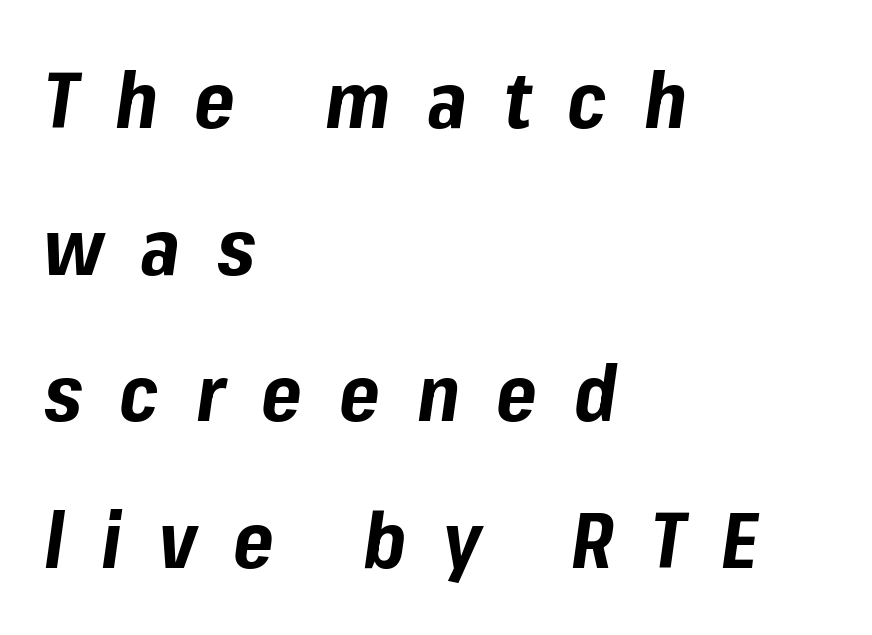
Q: Is the text bold? A: Yes.
Q: Is the text italic (slanted)? A: Yes, it leans right by about 8 degrees.
Q: Is the text underlined? A: No.
Q: How is the paragraph aligned? A: Left-aligned.
Q: Is the spacing between letters normal or unusually wide? A: Unusually wide.
Q: Width (condensed, normal, or wide)? A: Normal.
Q: Stroke contrast? A: Low.
Q: x-height? A: Medium.
Q: Monospaced? A: No.
